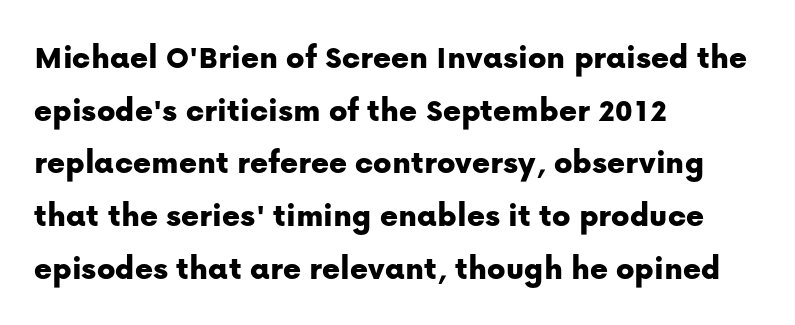
The image shows 34 px sans-serif type, upright; set left-aligned, normal line spacing (1.55x), normal letter spacing, not underlined; low stroke contrast and a medium x-height.
